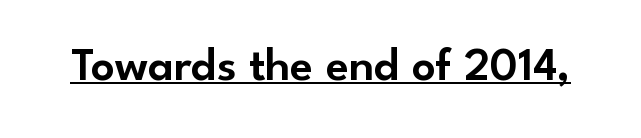
{"serif": "no", "italic": "no", "width": "normal", "stroke_contrast": "low", "x_height": "small", "monospaced": "no", "underline": "yes", "letter_spacing": "normal", "letter_spacing_em": 0.0, "glyph_px": 47}
